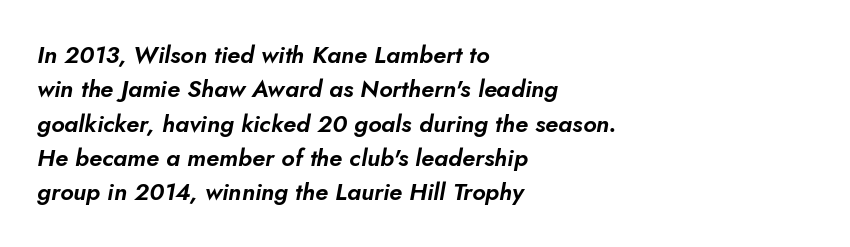
The image shows 24 px text type, italic (leaning right); set left-aligned, normal line spacing (1.43x), normal letter spacing, not underlined.
